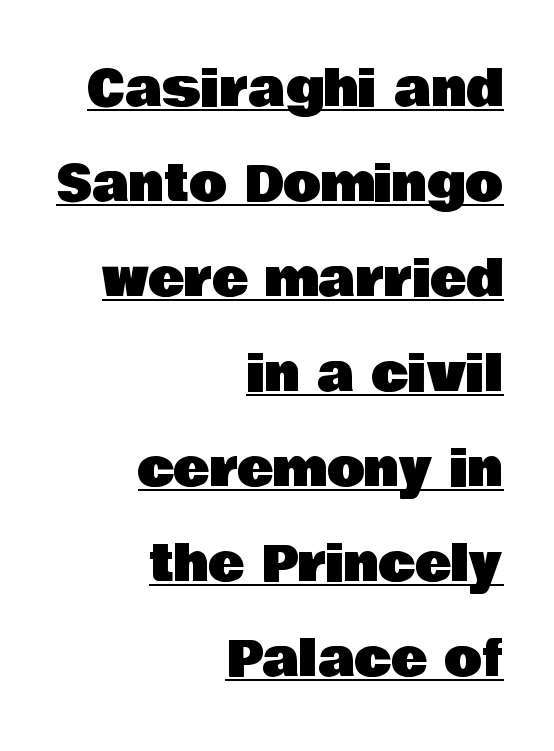
The image shows 49 px sans-serif type, upright; set right-aligned, loose line spacing (1.94x), normal letter spacing, underlined; low stroke contrast and a large x-height.
